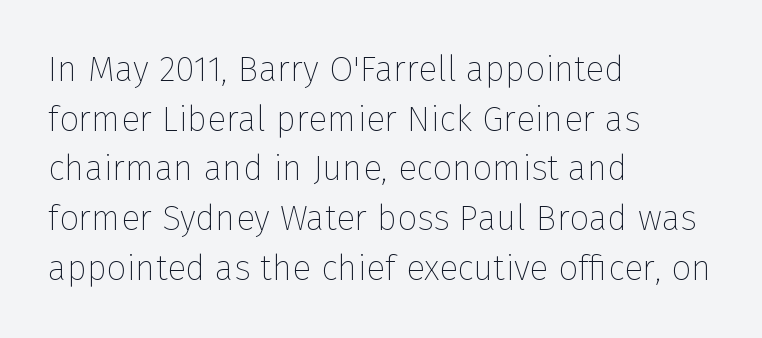
The image shows 35 px thin sans-serif type, upright; set left-aligned, normal line spacing (1.42x), normal letter spacing, not underlined; low stroke contrast and a medium x-height.
